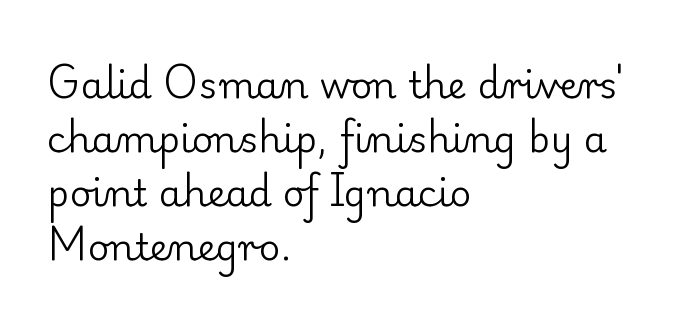
You can tell from the footed stems that serif type was used. Short note: letters normally spaced. Vertical spacing — default. Upright lettering throughout. A typesetter would call this proportional, since set widths differ per character. The strip under each line holds only bare page.
